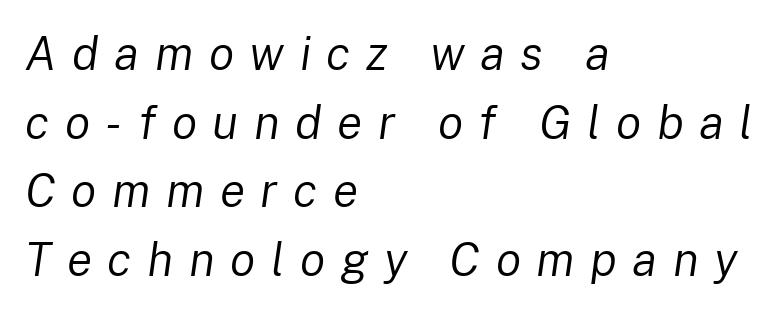
{"italic": "yes", "lean": "right", "slant_degrees": 8, "bold": "no", "weight": "regular", "width": "normal", "stroke_contrast": "low", "x_height": "medium", "monospaced": "no", "underline": "no", "align": "left", "line_spacing": "normal", "line_spacing_ratio": 1.46, "letter_spacing": "wide", "letter_spacing_em": 0.33, "glyph_px": 47}
